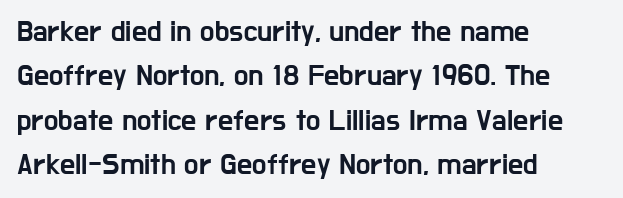
Rows of type keep a routine distance in the vertical direction. Are there feet on the stems? There aren't — it's a sans. You could not count columns in this text — the font is proportionally spaced. A student would call this left alignment; a typographer would say flush left, rag right. The type is set solid horizontally, with unmodified tracking. Notice how the stems are strictly vertical — no italics here.
